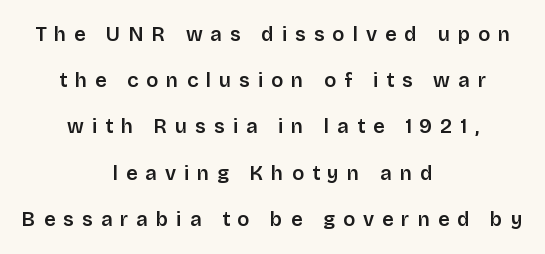
The image shows 20 px text type, upright; set centered, loose line spacing (2.31x), unusually wide letter spacing (+0.4 em), not underlined.
